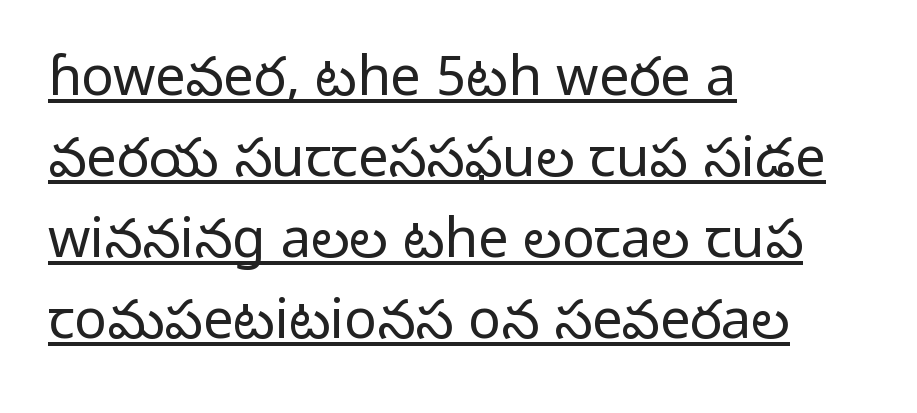
{"serif": "no", "italic": "no", "bold": "no", "weight": "light", "width": "normal", "stroke_contrast": "low", "x_height": "medium", "monospaced": "no", "underline": "yes", "align": "left", "line_spacing": "normal", "line_spacing_ratio": 1.5, "letter_spacing": "normal", "letter_spacing_em": 0.0, "glyph_px": 54}
